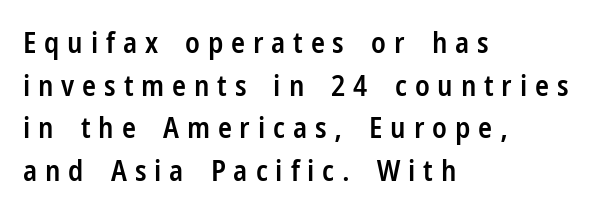
The image shows 29 px semibold, condensed sans-serif type, upright; set left-aligned, normal line spacing (1.47x), unusually wide letter spacing (+0.27 em), not underlined; low stroke contrast and a medium x-height.
